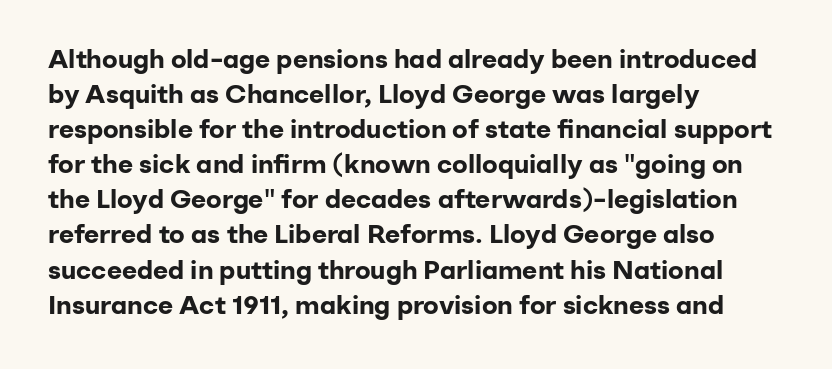
The image shows 26 px bold type, upright; set left-aligned, normal line spacing (1.35x), normal letter spacing, not underlined.
